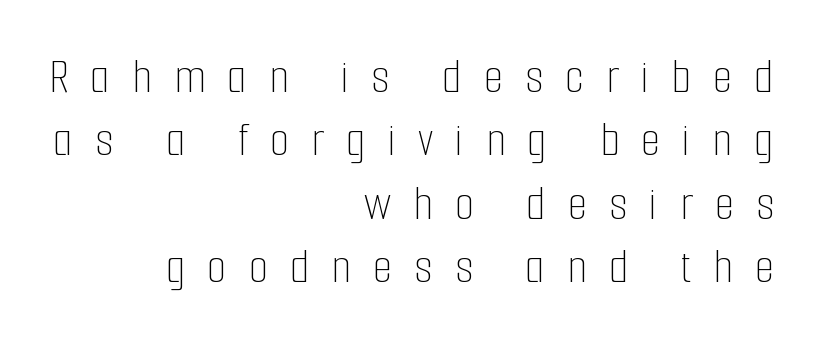
Descenders are the only things crossing below the line. Regarding leading, the lines here are spaced in the standard way. Looks like regular typesetting: each glyph gets only the width it needs. Do the letters lean? They stand straight. Think standard paragraph weight, or any step lighter than that.
